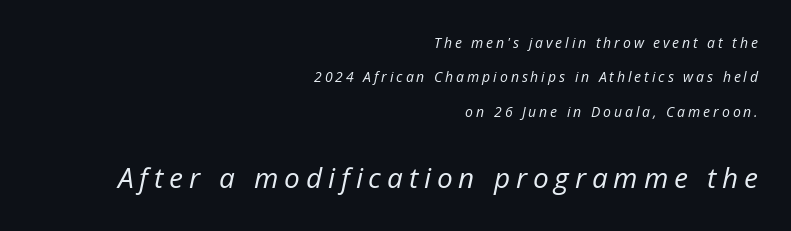
Vertically, the passage feels expansive, rows floating well apart. The passage is arranged like a letterhead date or caption credit — flush right. Character widths vary here, with narrow letters taking less room than wide ones. Weight: not bold — regular or lighter.
